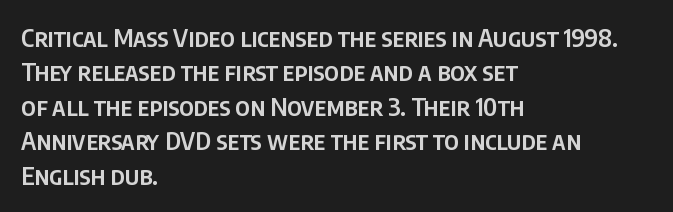
The image shows 25 px text type, upright; set left-aligned, normal line spacing (1.38x), normal letter spacing, not underlined.
